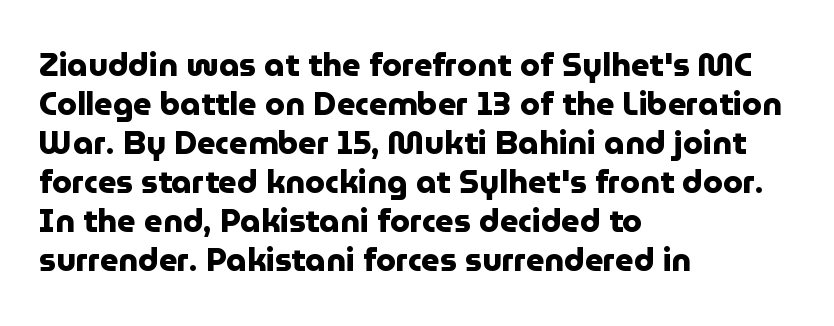
Q: Is the text bold? A: Yes.
Q: Is the text italic (slanted)? A: No, it is upright.
Q: Is the typeface a serif or a sans-serif typeface? A: Sans-serif.
Q: Is the text underlined? A: No.
Q: How is the paragraph aligned? A: Left-aligned.
Q: Is the spacing between letters normal or unusually wide? A: Normal.
Q: Width (condensed, normal, or wide)? A: Normal.
Q: Stroke contrast? A: Low.
Q: x-height? A: Medium.
Q: Monospaced? A: No.
